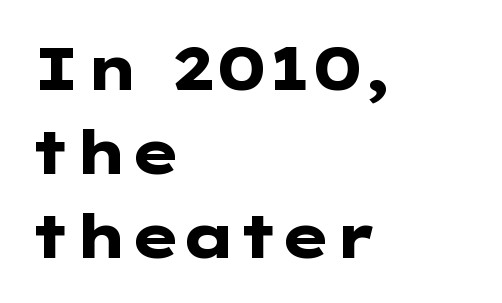
The image shows 60 px heavy, wide sans-serif type, upright; set left-aligned, normal line spacing (1.4x), normal letter spacing, not underlined; low stroke contrast and a medium x-height.
